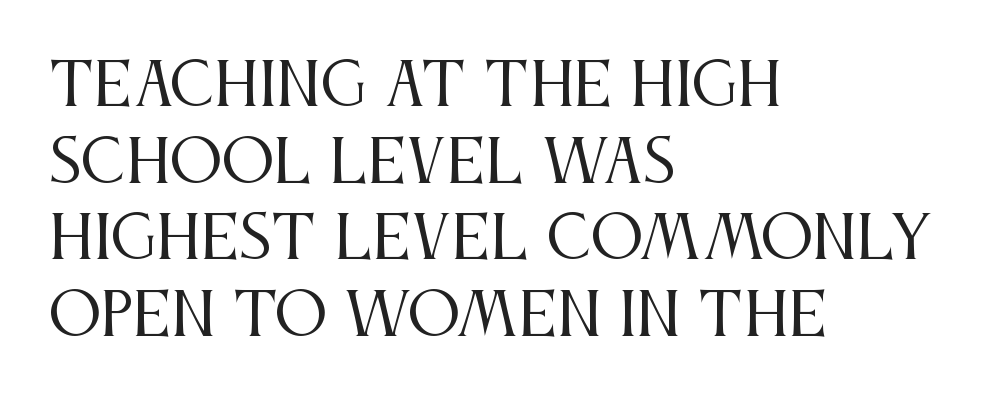
Q: Is the text bold? A: No.
Q: Is the text italic (slanted)? A: No, it is upright.
Q: Is the typeface a serif or a sans-serif typeface? A: Serif.
Q: Is the text underlined? A: No.
Q: How is the paragraph aligned? A: Left-aligned.
Q: Is the spacing between letters normal or unusually wide? A: Normal.
Q: Is the spacing between lines tight, normal or loose? A: Normal.
Q: Width (condensed, normal, or wide)? A: Condensed.
Q: Stroke contrast? A: Medium.
Q: x-height? A: Large.
Q: Monospaced? A: No.
